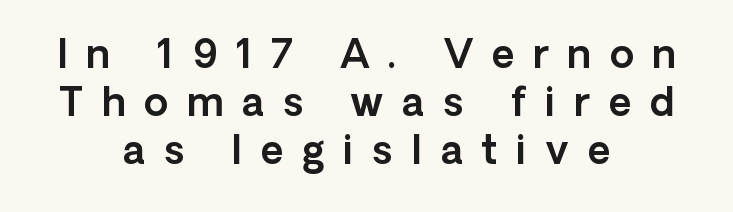
Q: Is the text italic (slanted)? A: No, it is upright.
Q: Is the typeface a serif or a sans-serif typeface? A: Sans-serif.
Q: Is the text underlined? A: No.
Q: How is the paragraph aligned? A: Centered.
Q: Is the spacing between letters normal or unusually wide? A: Unusually wide.
Q: Width (condensed, normal, or wide)? A: Normal.
Q: x-height? A: Medium.
Q: Monospaced? A: No.
